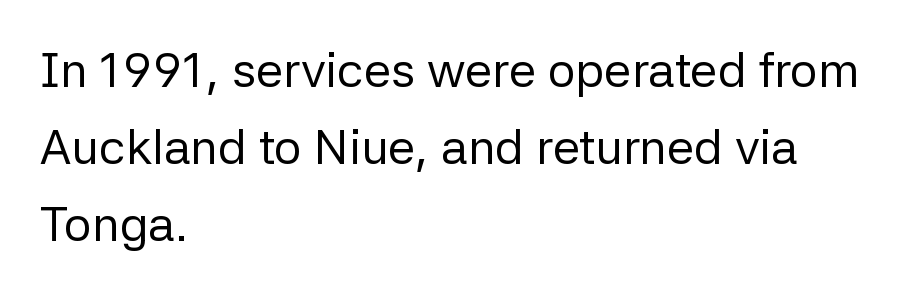
Short and long lines alike share a common starting point at left. A typesetter would mark this as roman, not italic. Weight: regular or lighter. The lines sit at an ordinary, default distance from one another. These lines are rendered in a variable-pitch font. In terms of letterform style, serifs are entirely absent.
